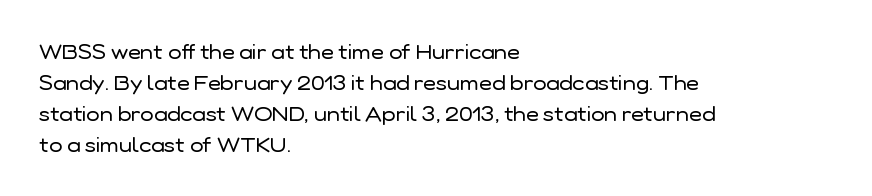
The image shows 20 px text type, upright; set left-aligned, normal line spacing (1.55x), normal letter spacing, not underlined.
